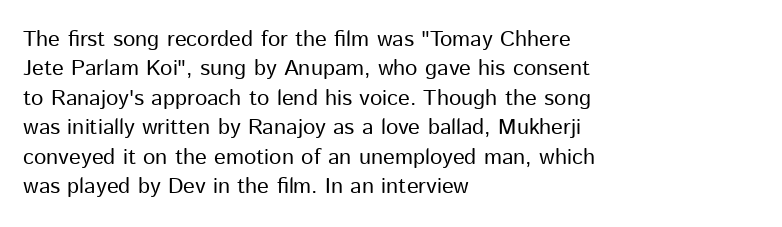
Q: Is the text bold? A: No.
Q: Is the text italic (slanted)? A: No, it is upright.
Q: Is the text underlined? A: No.
Q: How is the paragraph aligned? A: Left-aligned.
Q: Is the spacing between letters normal or unusually wide? A: Normal.
Q: Is the spacing between lines tight, normal or loose? A: Normal.
